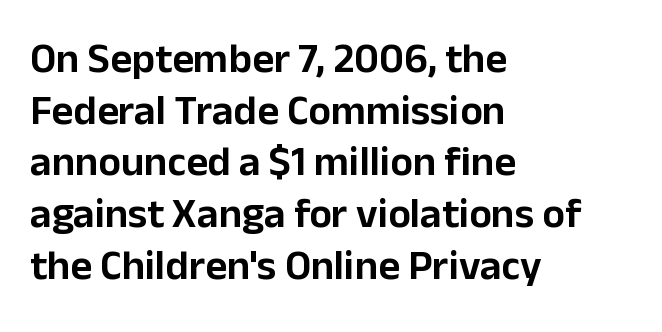
The lettering holds an erect, upright posture throughout. The passage is arranged the way most books set body copy — flush left. The letters advance in unequal steps, a hallmark of proportional type. Honestly, the letter spacing is just normal — you wouldn't notice it. The rendering shows plain stroke endings on the letterforms — a sans-serif design.
